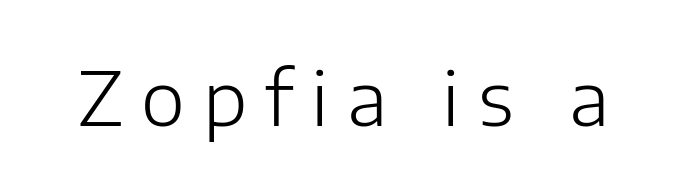
The image shows 75 px light sans-serif type, upright; set unusually wide letter spacing (+0.24 em), not underlined; low stroke contrast and a medium x-height.
